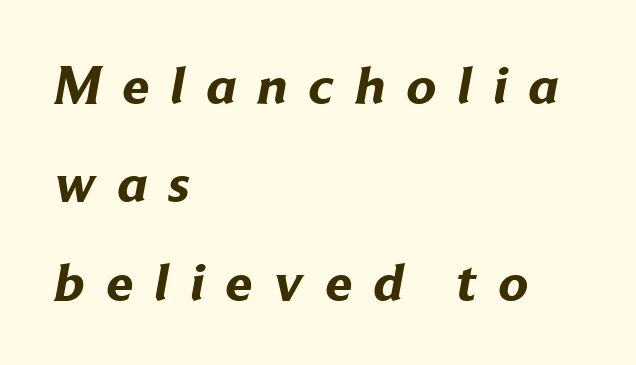
{"serif": "no", "bold": "yes", "weight": "bold", "width": "normal", "stroke_contrast": "low", "x_height": "medium", "monospaced": "no", "underline": "no", "align": "left", "line_spacing_ratio": 1.82, "letter_spacing": "wide", "letter_spacing_em": 0.4, "glyph_px": 54}
